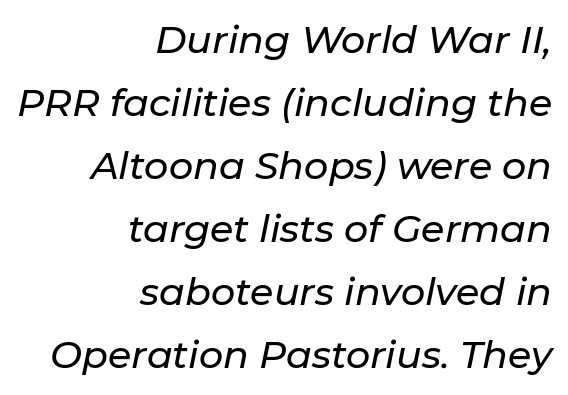
Q: Is the text italic (slanted)? A: Yes, it leans right by about 11 degrees.
Q: Is the text underlined? A: No.
Q: How is the paragraph aligned? A: Right-aligned.
Q: Is the spacing between letters normal or unusually wide? A: Normal.
Q: Is the spacing between lines tight, normal or loose? A: Normal.
Q: Width (condensed, normal, or wide)? A: Normal.
Q: Stroke contrast? A: Low.
Q: x-height? A: Medium.
Q: Monospaced? A: No.
